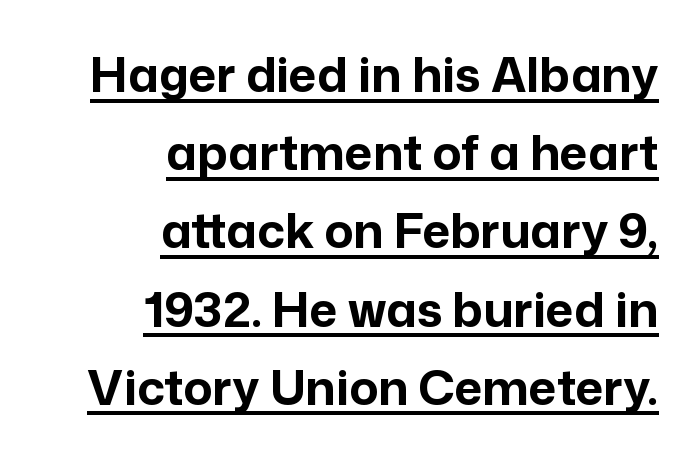
The image shows 48 px bold sans-serif type, upright; set right-aligned, normal line spacing (1.63x), normal letter spacing, underlined; low stroke contrast and a medium x-height.
